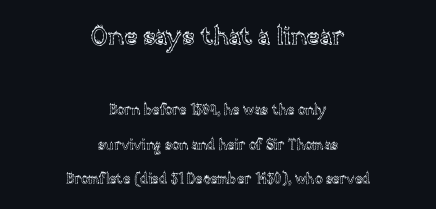
Q: Is the text italic (slanted)? A: No, it is upright.
Q: Is the text underlined? A: No.
Q: How is the paragraph aligned? A: Centered.
Q: Is the spacing between letters normal or unusually wide? A: Normal.
Q: Is the spacing between lines tight, normal or loose? A: Loose.
Q: Which block of text is set in a larger size, the first (top) or the second (bottom)? A: The first (top) one.
